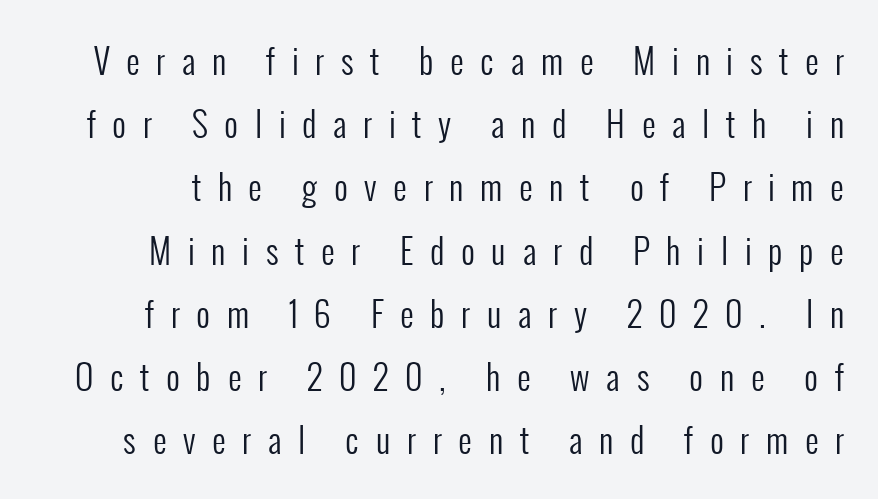
The typeface has the unassuming heft of standard copy or less. The horizontal fit of the characters is loose and conspicuously gappy. This rendering features lettering with no underline. Looks like regular typesetting: each glyph gets only the width it needs.
